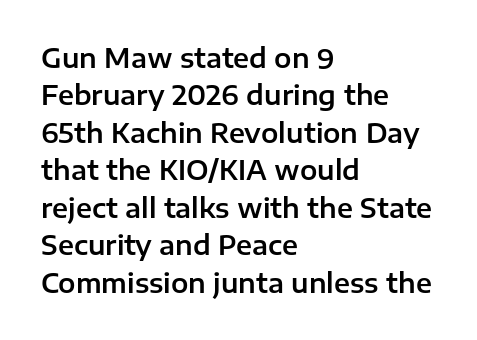
The image shows 26 px text type, upright; set left-aligned, normal line spacing (1.44x), normal letter spacing, not underlined.
